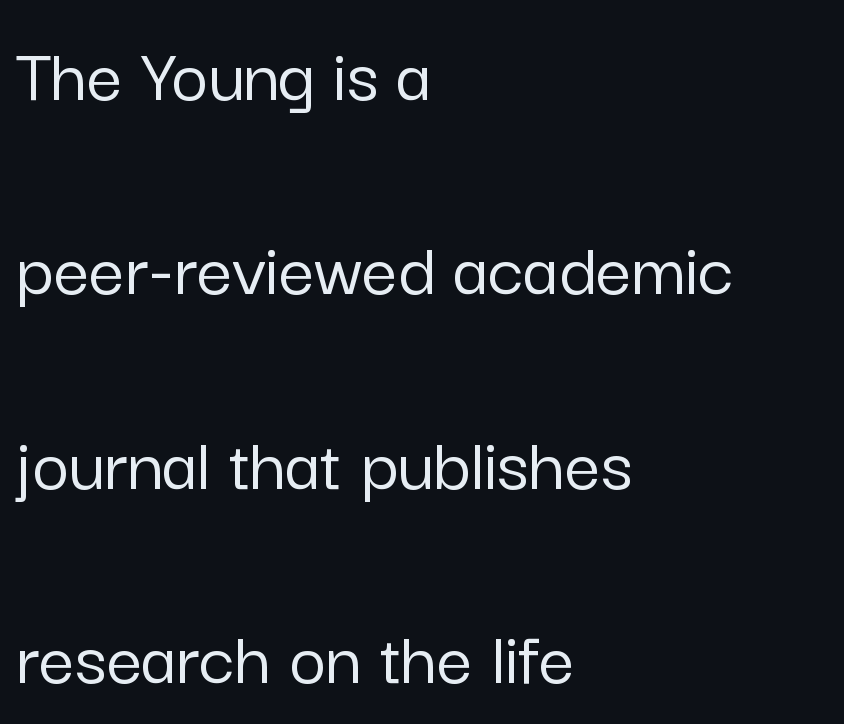
The image shows 79 px sans-serif type, upright; set left-aligned, loose line spacing (2.46x), normal letter spacing, not underlined; low stroke contrast and a medium x-height.
